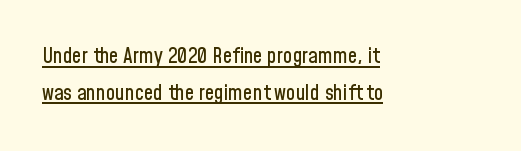
{"italic": "no", "underline": "yes", "align": "left", "line_spacing_ratio": 1.74, "letter_spacing": "normal", "letter_spacing_em": 0.0, "glyph_px": 21}
